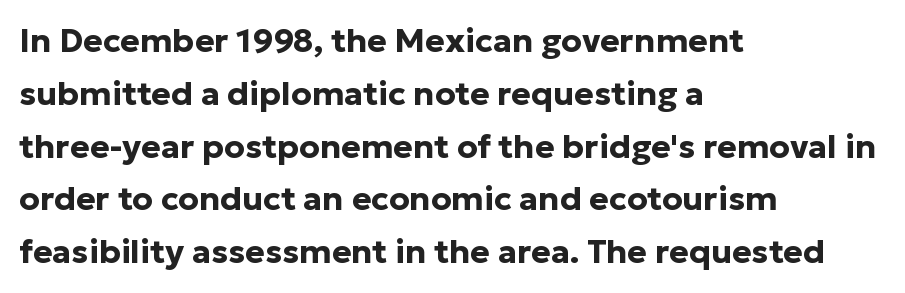
The image shows 33 px bold sans-serif type, upright; set left-aligned, normal line spacing (1.6x), normal letter spacing, not underlined; low stroke contrast and a medium x-height.
